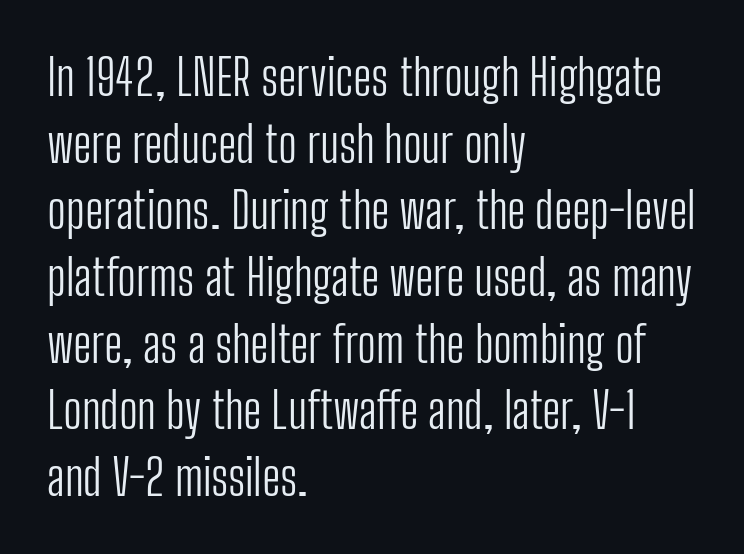
Q: Is the text bold? A: No.
Q: Is the text italic (slanted)? A: No, it is upright.
Q: Is the typeface a serif or a sans-serif typeface? A: Sans-serif.
Q: Is the text underlined? A: No.
Q: How is the paragraph aligned? A: Left-aligned.
Q: Is the spacing between letters normal or unusually wide? A: Normal.
Q: Is the spacing between lines tight, normal or loose? A: Normal.
Q: Width (condensed, normal, or wide)? A: Condensed.
Q: Stroke contrast? A: Low.
Q: x-height? A: Medium.
Q: Monospaced? A: No.
